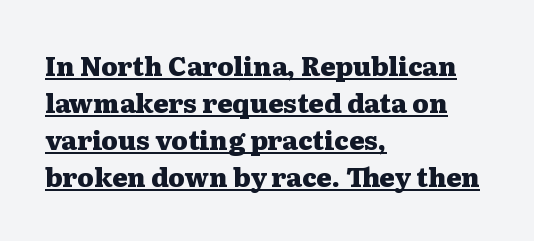
The image shows 26 px bold type, upright; set left-aligned, normal line spacing (1.42x), normal letter spacing, underlined.
